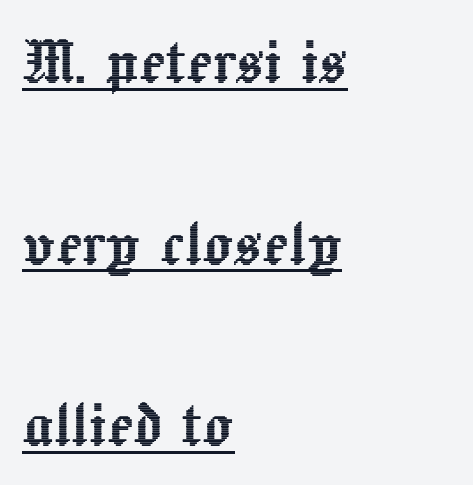
Q: Is the text italic (slanted)? A: No, it is upright.
Q: Is the text underlined? A: Yes.
Q: How is the paragraph aligned? A: Left-aligned.
Q: Is the spacing between letters normal or unusually wide? A: Normal.
Q: Is the spacing between lines tight, normal or loose? A: Loose.
Q: Width (condensed, normal, or wide)? A: Normal.
Q: x-height? A: Medium.
Q: Monospaced? A: No.
